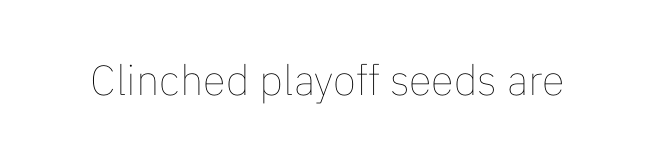
The image shows 42 px thin type, upright; set normal letter spacing, not underlined; low stroke contrast and a medium x-height.
